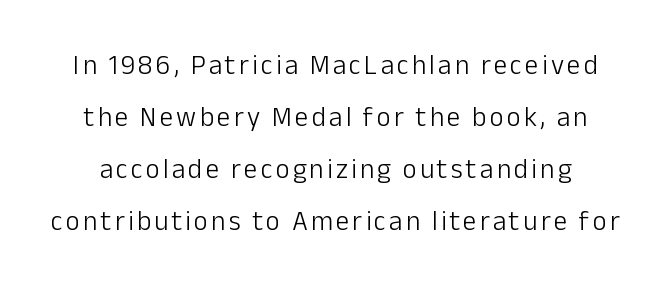
{"italic": "no", "bold": "no", "underline": "no", "line_spacing": "loose", "line_spacing_ratio": 1.92, "glyph_px": 27}
